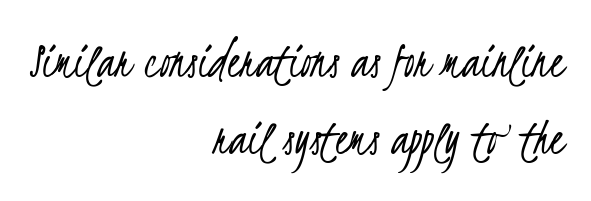
{"serif": "no", "bold": "no", "weight": "light", "width": "condensed", "stroke_contrast": "low", "x_height": "small", "monospaced": "no", "underline": "no", "align": "right", "line_spacing": "normal", "line_spacing_ratio": 1.46, "letter_spacing": "normal", "letter_spacing_em": 0.0, "glyph_px": 53}
